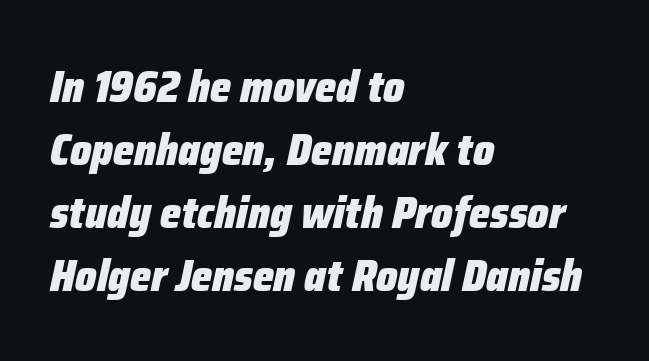
Q: Is the text bold? A: Yes.
Q: Is the text italic (slanted)? A: Yes, it leans right by about 12 degrees.
Q: Is the text underlined? A: No.
Q: How is the paragraph aligned? A: Left-aligned.
Q: Is the spacing between letters normal or unusually wide? A: Normal.
Q: Is the spacing between lines tight, normal or loose? A: Normal.
Q: Width (condensed, normal, or wide)? A: Condensed.
Q: Stroke contrast? A: Low.
Q: x-height? A: Medium.
Q: Monospaced? A: No.
